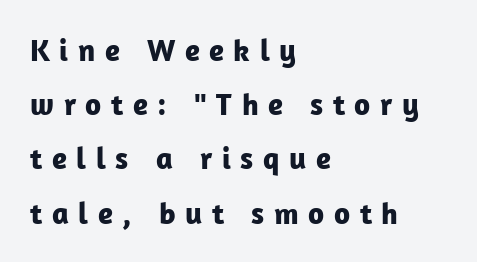
No italicization has been applied; the sample stays upright. These lines are rendered in a variable-pitch font. A classic flush-left, rag-right setting is used for this passage. The face used here is a sans, in the tradition of grotesques and geometrics. The tracking jumps out immediately: characters are airy and widely separated.
